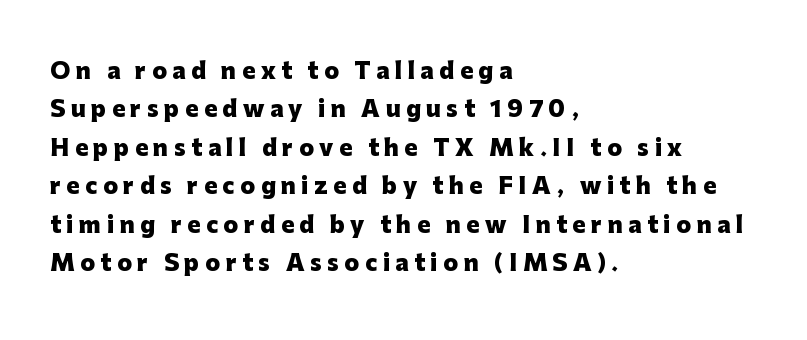
{"italic": "no", "bold": "yes", "underline": "no", "align": "left", "line_spacing_ratio": 1.75, "letter_spacing": "wide", "letter_spacing_em": 0.25, "glyph_px": 22}
